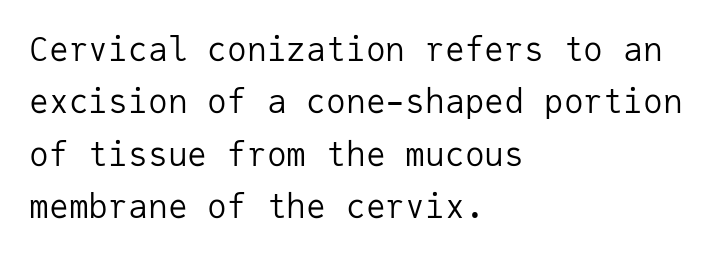
Note the uniform advance width — an 'i' takes as much space as an 'm'. The letterforms sit at book weight or below. The font's upright variant was chosen for this text. Whoever set this chose a conventional vertical rhythm. Tracking here is standard; glyphs follow each other at the usual distance.
